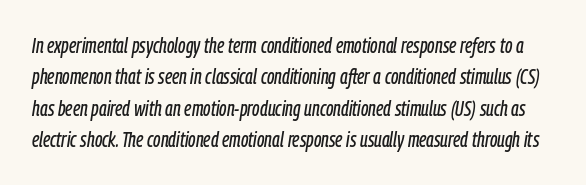
This rendering features lettering with no underline. Does the lettering tilt? It does — this is italic. The rendering uses a moderate line-height, typical for paragraphs. The rendering keeps characters at their native spacing.
